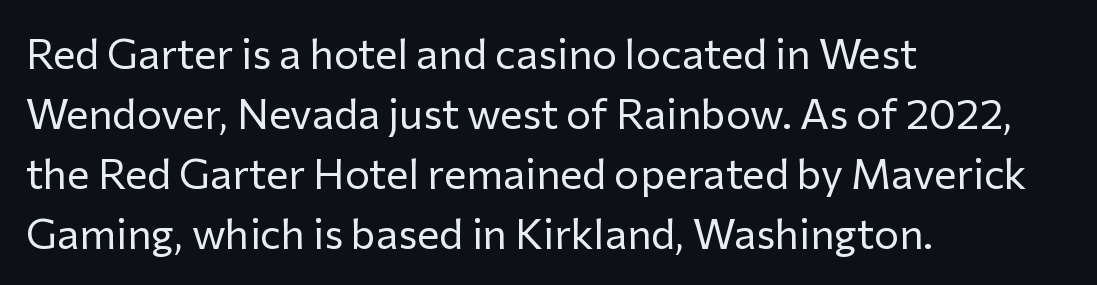
The image shows 42 px regular-weight sans-serif type, upright; set left-aligned, normal line spacing (1.43x), normal letter spacing, not underlined; low stroke contrast and a medium x-height.
